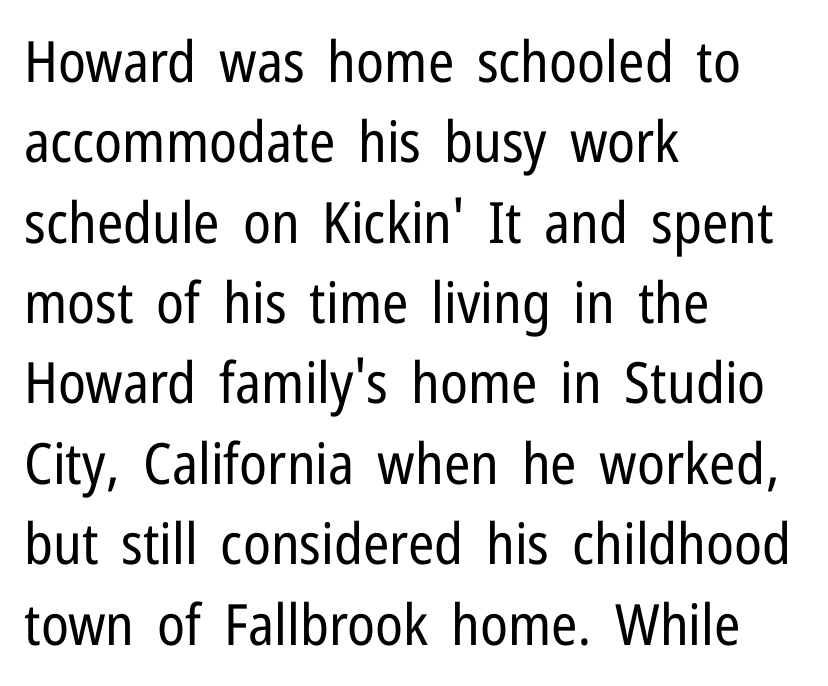
Q: Is the text bold? A: No.
Q: Is the text italic (slanted)? A: No, it is upright.
Q: Is the typeface a serif or a sans-serif typeface? A: Sans-serif.
Q: Is the text underlined? A: No.
Q: How is the paragraph aligned? A: Left-aligned.
Q: Is the spacing between letters normal or unusually wide? A: Normal.
Q: Is the spacing between lines tight, normal or loose? A: Normal.
Q: Width (condensed, normal, or wide)? A: Condensed.
Q: Stroke contrast? A: Low.
Q: x-height? A: Medium.
Q: Monospaced? A: No.
